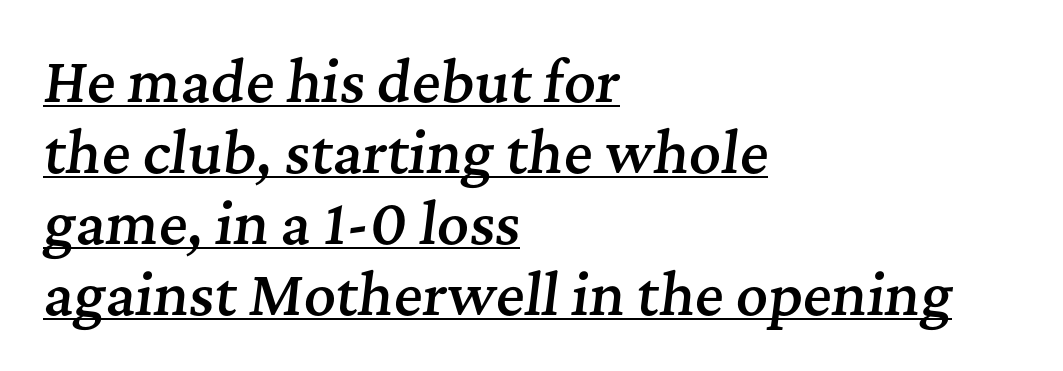
{"serif": "yes", "italic": "yes", "lean": "right", "slant_degrees": 7, "bold": "semi", "weight": "semibold", "width": "normal", "stroke_contrast": "medium", "x_height": "medium", "monospaced": "no", "underline": "yes", "align": "left", "line_spacing": "normal", "line_spacing_ratio": 1.29, "letter_spacing": "normal", "letter_spacing_em": 0.0, "glyph_px": 55}
